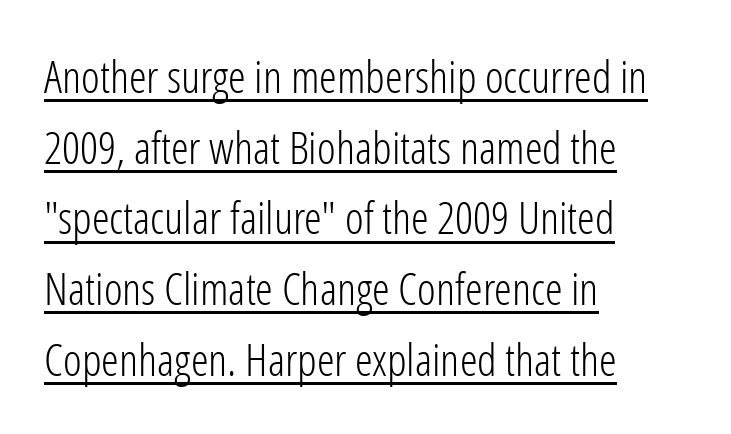
{"serif": "no", "italic": "no", "bold": "no", "weight": "light", "width": "condensed", "stroke_contrast": "low", "x_height": "medium", "monospaced": "no", "underline": "yes", "align": "left", "line_spacing": "normal", "line_spacing_ratio": 1.57, "letter_spacing": "normal", "letter_spacing_em": 0.0, "glyph_px": 45}
